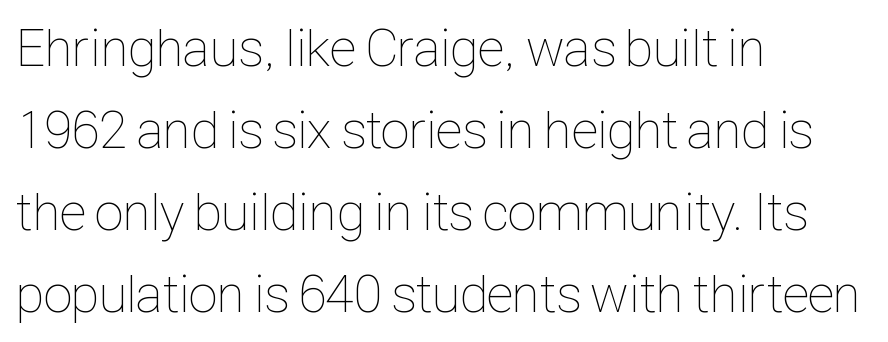
Q: Is the text bold? A: No.
Q: Is the text italic (slanted)? A: No, it is upright.
Q: Is the text underlined? A: No.
Q: How is the paragraph aligned? A: Left-aligned.
Q: Is the spacing between letters normal or unusually wide? A: Normal.
Q: Is the spacing between lines tight, normal or loose? A: Normal.
Q: Width (condensed, normal, or wide)? A: Condensed.
Q: Stroke contrast? A: Low.
Q: x-height? A: Medium.
Q: Monospaced? A: No.
